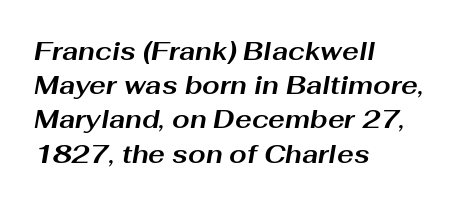
The image shows 25 px bold type, italic (leaning right); set left-aligned, normal line spacing (1.37x), normal letter spacing, not underlined.
